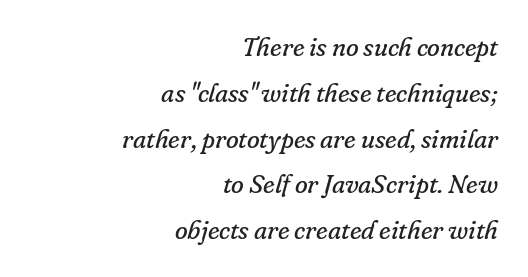
The image shows 26 px text type, italic (leaning right); set right-aligned, line spacing 1.76x, normal letter spacing, not underlined.
